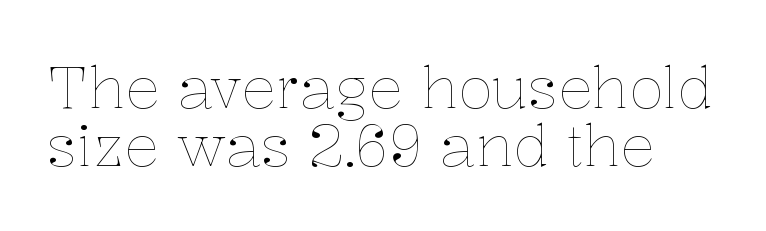
Reading down the column, the eye jumps only a short way to each next line. Italic? Not at all — the glyphs are vertical. The letters advance in unequal steps, a hallmark of proportional type. Weight: not bold — regular or lighter. Compared with typical body copy, the letter spacing here is the same.
